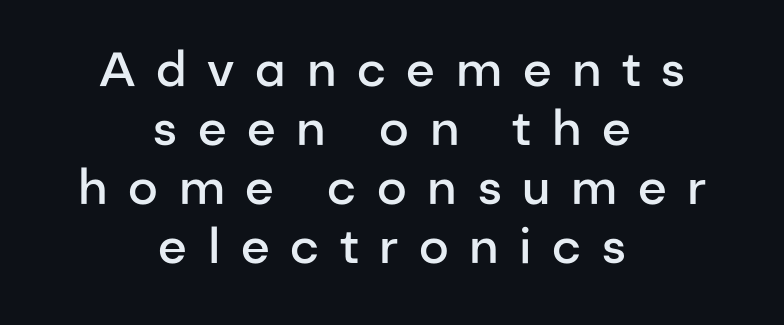
Q: Is the text bold? A: Semi-bold.
Q: Is the text italic (slanted)? A: No, it is upright.
Q: Is the typeface a serif or a sans-serif typeface? A: Sans-serif.
Q: Is the text underlined? A: No.
Q: How is the paragraph aligned? A: Centered.
Q: Is the spacing between letters normal or unusually wide? A: Unusually wide.
Q: Width (condensed, normal, or wide)? A: Normal.
Q: Stroke contrast? A: Low.
Q: x-height? A: Medium.
Q: Monospaced? A: No.
